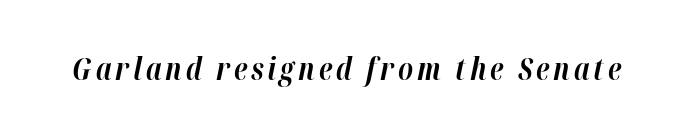
Q: Is the text bold? A: Yes.
Q: Is the text italic (slanted)? A: Yes, it leans right by about 12 degrees.
Q: Is the text underlined? A: No.
Q: Width (condensed, normal, or wide)? A: Normal.
Q: Stroke contrast? A: High.
Q: x-height? A: Medium.
Q: Monospaced? A: No.
